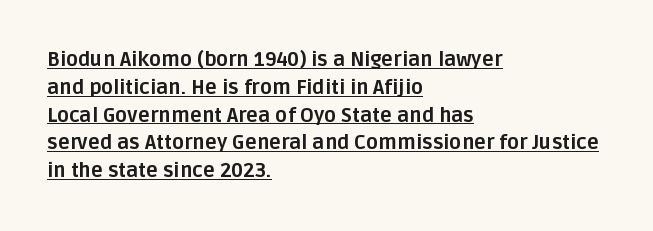
Leading matches the norm, producing a regular column. In terms of letterspacing, this is plain default setting. Visually the block forms a straight wall on the left and a jagged coastline on the right. Typographic density is high because the face is bold. Is there an underline? Yes — a line sits under the letters.
